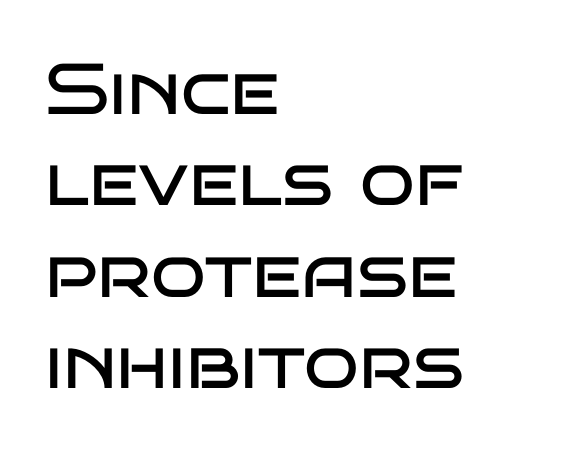
{"serif": "no", "italic": "no", "bold": "no", "weight": "regular", "width": "wide", "stroke_contrast": "low", "x_height": "large", "monospaced": "no", "underline": "no", "align": "left", "line_spacing": "normal", "line_spacing_ratio": 1.27, "letter_spacing": "normal", "letter_spacing_em": 0.0, "glyph_px": 72}
